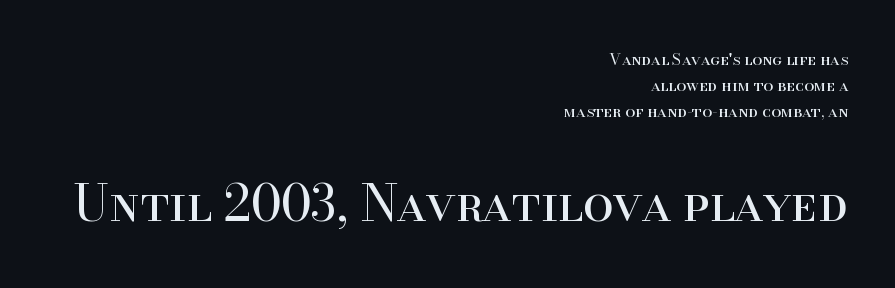
No letter is thick-stroked: the sample isn't bold. Alignment: flush right. The line-height multiplier appears to be the usual default. Looks like regular typesetting: each glyph gets only the width it needs. Is the letter spacing exaggerated? No — it looks like the ordinary default. Visually, the bottom section dominates because its glyphs are scaled up.
